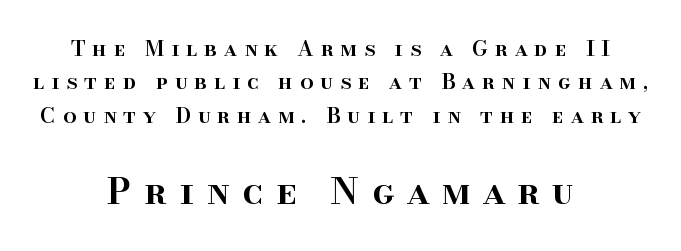
The image shows 37 px semibold serif type, upright; set centered, normal line spacing (1.59x), unusually wide letter spacing (+0.33 em), not underlined; the second (bottom) block is 1.76x larger; high stroke contrast and a small x-height.
